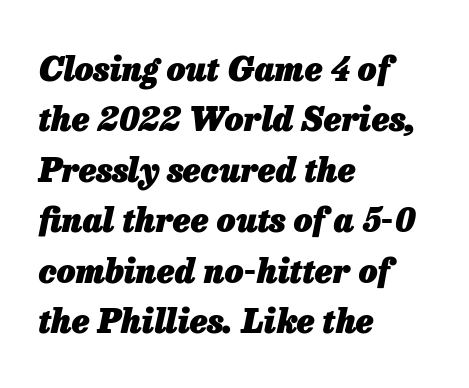
Q: Is the text bold? A: Yes.
Q: Is the text italic (slanted)? A: Yes, it leans right by about 13 degrees.
Q: Is the text underlined? A: No.
Q: How is the paragraph aligned? A: Left-aligned.
Q: Is the spacing between letters normal or unusually wide? A: Normal.
Q: Is the spacing between lines tight, normal or loose? A: Normal.
Q: Width (condensed, normal, or wide)? A: Normal.
Q: Stroke contrast? A: Low.
Q: x-height? A: Medium.
Q: Monospaced? A: No.
